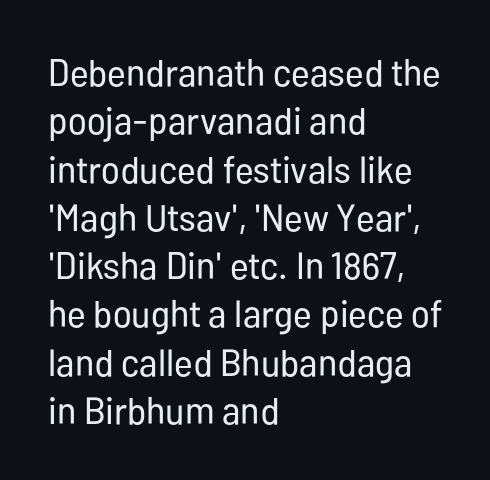
The image shows 38 px regular-weight, condensed sans-serif type, upright; set left-aligned, normal line spacing (1.27x), normal letter spacing, not underlined; low stroke contrast and a medium x-height.
